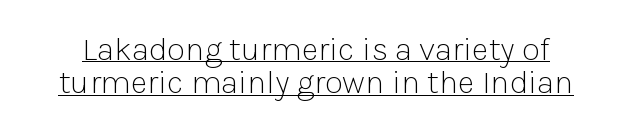
The image shows 33 px light sans-serif type, upright; set tight line spacing (1.01x), normal letter spacing, underlined; low stroke contrast and a medium x-height.
